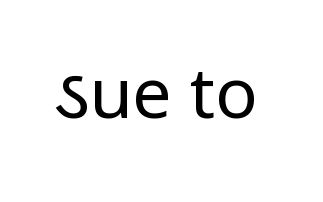
Vertical stems look standard width or narrower in stroke. The glyphs are unaccompanied by any horizontal stroke below them. Unlike italic type, these characters show no tilt at all. Honestly, the letter spacing is just normal — you wouldn't notice it. Varying glyph widths throughout — classic text-font behaviour.
